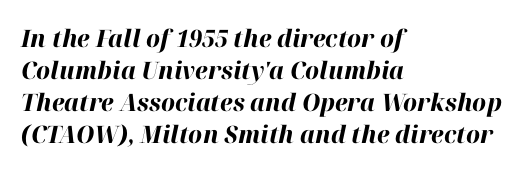
Q: Is the text bold? A: Yes.
Q: Is the text italic (slanted)? A: Yes, it leans right by about 12 degrees.
Q: Is the text underlined? A: No.
Q: How is the paragraph aligned? A: Left-aligned.
Q: Is the spacing between letters normal or unusually wide? A: Normal.
Q: Is the spacing between lines tight, normal or loose? A: Normal.
